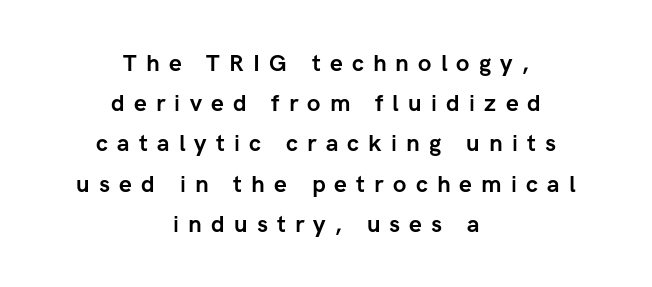
{"italic": "no", "bold": "yes", "underline": "no", "align": "center", "line_spacing_ratio": 1.75, "letter_spacing": "wide", "letter_spacing_em": 0.4, "glyph_px": 23}
